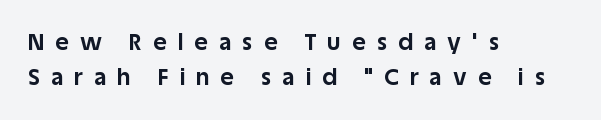
{"italic": "no", "bold": "yes", "underline": "no", "align": "left", "line_spacing": "normal", "line_spacing_ratio": 1.53, "letter_spacing": "wide", "letter_spacing_em": 0.49, "glyph_px": 23}
